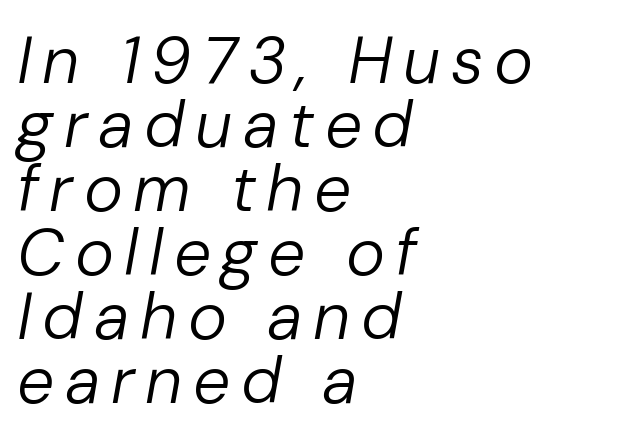
Here the designer chose a conventional face with non-uniform glyph widths. Each line starts at the same left margin while the right side varies. Lines of text with bare space underneath. Cramped leading. Stroke thickness stays within the range of a standard reading face or lighter. Notice how the stems are inclined rather than vertical — that's the hallmark of italics.
